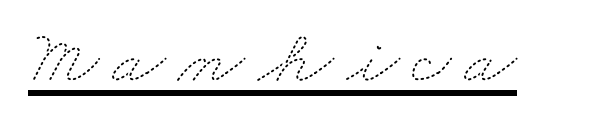
The passage shown is underscored from start to finish. Do the characters align in a grid? No, the font is proportional. This is not heavy type; no bold has been used.
